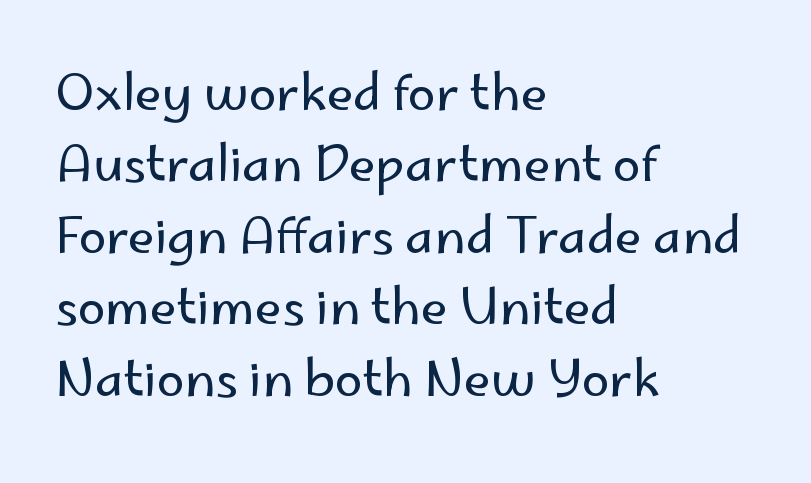
{"serif": "no", "italic": "no", "bold": "no", "weight": "regular", "width": "normal", "stroke_contrast": "low", "x_height": "small", "monospaced": "no", "underline": "no", "align": "left", "line_spacing": "normal", "line_spacing_ratio": 1.43, "letter_spacing": "normal", "letter_spacing_em": 0.0, "glyph_px": 50}
